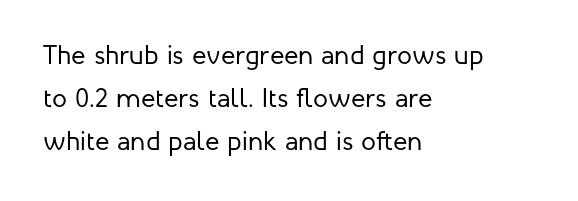
Posture: straight, roman, zero tilt. Notice how descenders clear the ascenders below comfortably — that's standard leading. Visually the block forms a straight wall on the left and a jagged coastline on the right. Descenders hang freely into open space. The type is set solid horizontally, with unmodified tracking. Heft: none added — not bold.
